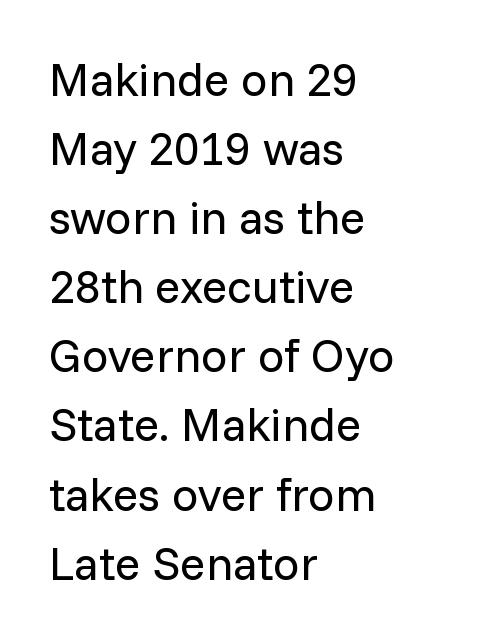
{"serif": "no", "italic": "no", "bold": "no", "weight": "regular", "width": "normal", "stroke_contrast": "low", "x_height": "medium", "monospaced": "no", "underline": "no", "align": "left", "line_spacing": "normal", "line_spacing_ratio": 1.47, "letter_spacing": "normal", "letter_spacing_em": 0.0, "glyph_px": 47}
